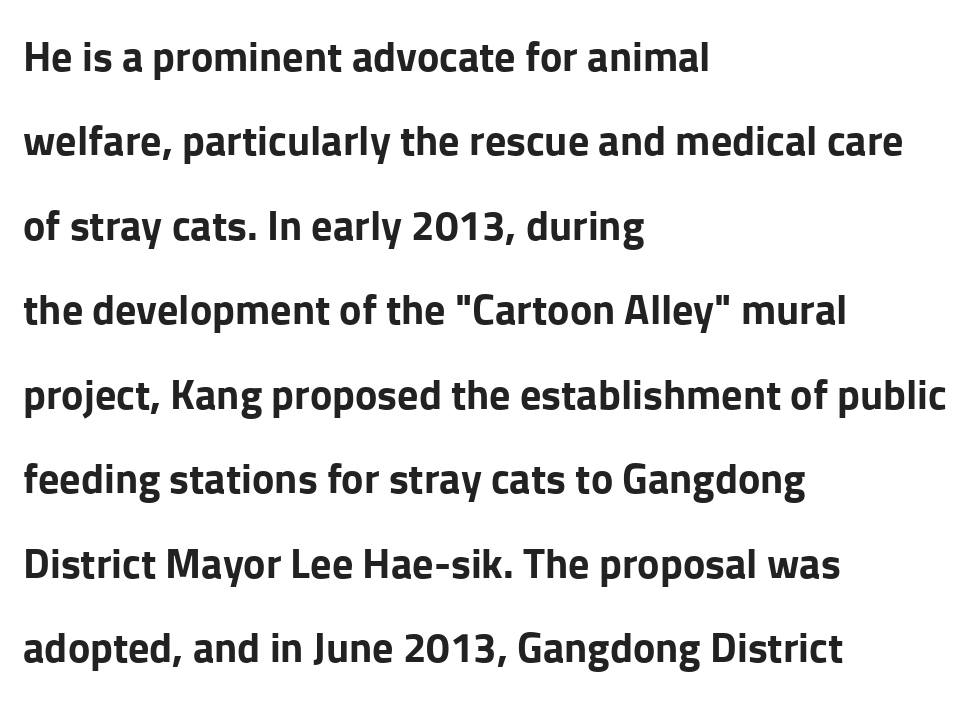
{"serif": "no", "italic": "no", "bold": "yes", "weight": "bold", "width": "normal", "stroke_contrast": "low", "x_height": "medium", "monospaced": "no", "underline": "no", "align": "left", "line_spacing": "loose", "line_spacing_ratio": 2.01, "letter_spacing": "normal", "letter_spacing_em": 0.0, "glyph_px": 42}
